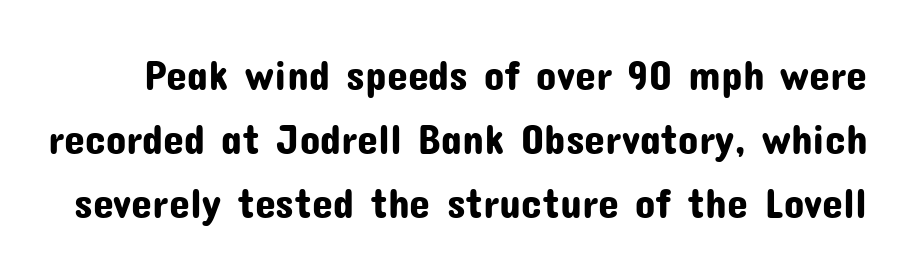
The image shows 42 px sans-serif type, upright; set normal line spacing (1.52x), normal letter spacing, not underlined; low stroke contrast and a medium x-height.
